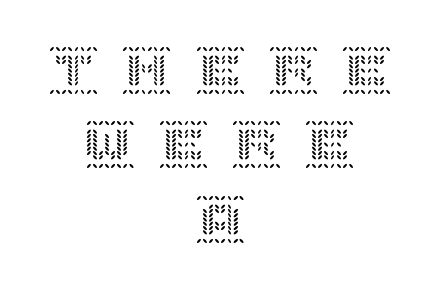
The image shows 49 px text type, upright; set centered, normal line spacing (1.52x), unusually wide letter spacing (+0.49 em), not underlined; a large x-height.
